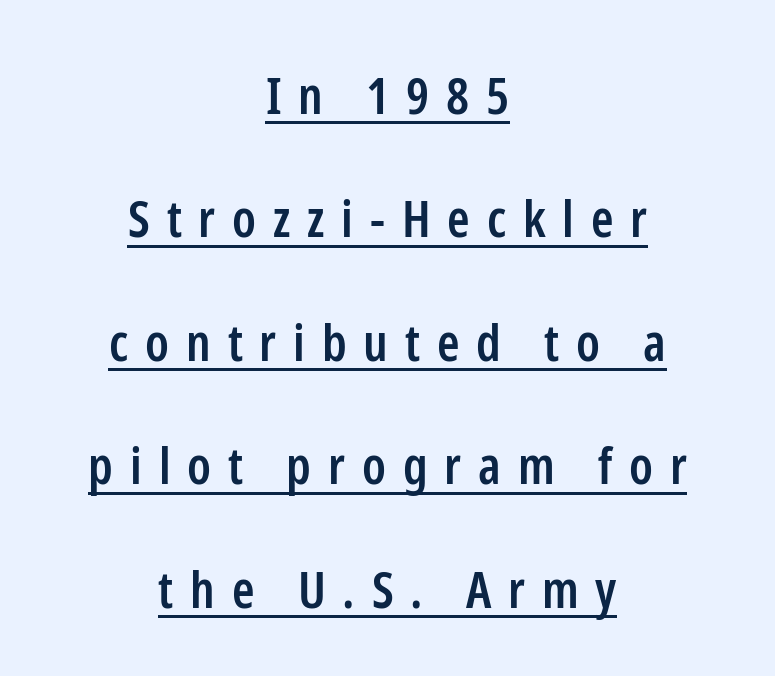
Q: Is the text bold? A: Semi-bold.
Q: Is the text italic (slanted)? A: No, it is upright.
Q: Is the typeface a serif or a sans-serif typeface? A: Sans-serif.
Q: Is the text underlined? A: Yes.
Q: How is the paragraph aligned? A: Centered.
Q: Is the spacing between letters normal or unusually wide? A: Unusually wide.
Q: Is the spacing between lines tight, normal or loose? A: Loose.
Q: Width (condensed, normal, or wide)? A: Condensed.
Q: Stroke contrast? A: Low.
Q: x-height? A: Medium.
Q: Monospaced? A: No.
